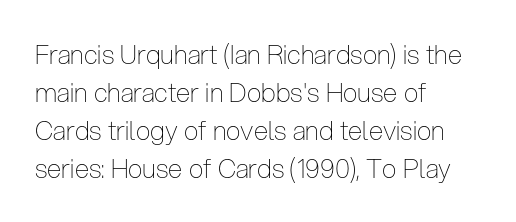
Q: Is the text bold? A: No.
Q: Is the text italic (slanted)? A: No, it is upright.
Q: Is the text underlined? A: No.
Q: How is the paragraph aligned? A: Left-aligned.
Q: Is the spacing between letters normal or unusually wide? A: Normal.
Q: Is the spacing between lines tight, normal or loose? A: Normal.
